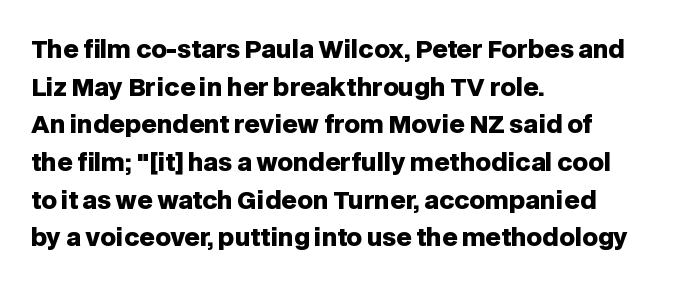
{"italic": "no", "bold": "yes", "underline": "no", "align": "left", "line_spacing": "normal", "line_spacing_ratio": 1.57, "letter_spacing": "normal", "letter_spacing_em": 0.0, "glyph_px": 24}
